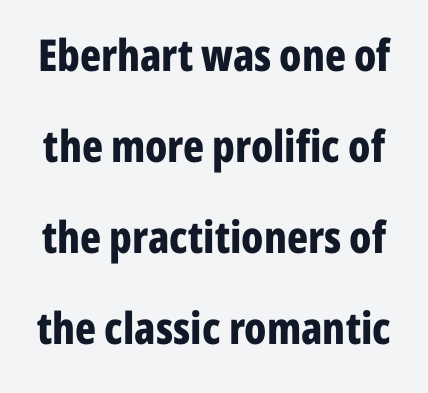
Q: Is the text bold? A: Yes.
Q: Is the text italic (slanted)? A: No, it is upright.
Q: Is the typeface a serif or a sans-serif typeface? A: Sans-serif.
Q: Is the text underlined? A: No.
Q: Is the spacing between letters normal or unusually wide? A: Normal.
Q: Is the spacing between lines tight, normal or loose? A: Loose.
Q: Width (condensed, normal, or wide)? A: Condensed.
Q: Stroke contrast? A: Low.
Q: x-height? A: Medium.
Q: Monospaced? A: No.
